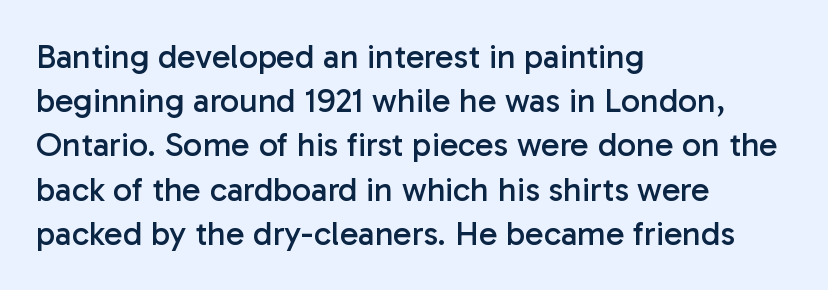
Q: Is the text bold? A: No.
Q: Is the text italic (slanted)? A: No, it is upright.
Q: Is the typeface a serif or a sans-serif typeface? A: Sans-serif.
Q: Is the text underlined? A: No.
Q: How is the paragraph aligned? A: Left-aligned.
Q: Is the spacing between letters normal or unusually wide? A: Normal.
Q: Is the spacing between lines tight, normal or loose? A: Normal.
Q: Width (condensed, normal, or wide)? A: Normal.
Q: Stroke contrast? A: Low.
Q: x-height? A: Medium.
Q: Monospaced? A: No.
